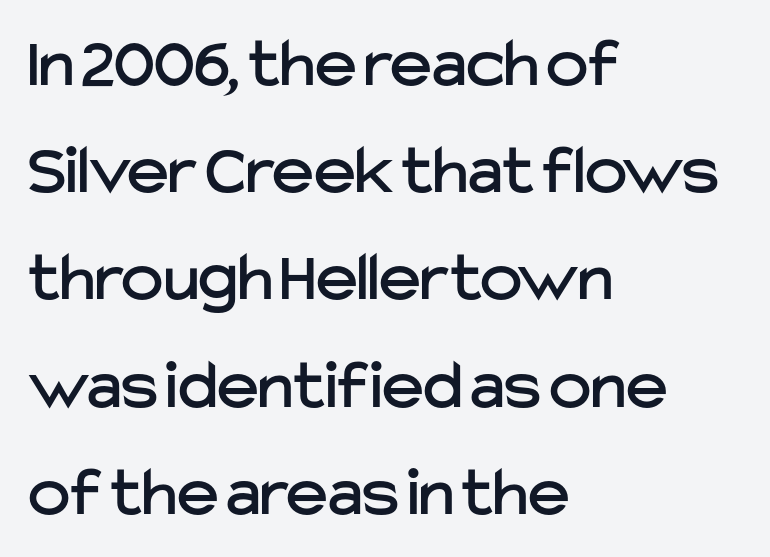
Q: Is the text italic (slanted)? A: No, it is upright.
Q: Is the typeface a serif or a sans-serif typeface? A: Sans-serif.
Q: Is the text underlined? A: No.
Q: How is the paragraph aligned? A: Left-aligned.
Q: Is the spacing between letters normal or unusually wide? A: Normal.
Q: Is the spacing between lines tight, normal or loose? A: Normal.
Q: Width (condensed, normal, or wide)? A: Normal.
Q: Stroke contrast? A: Low.
Q: x-height? A: Medium.
Q: Monospaced? A: No.
